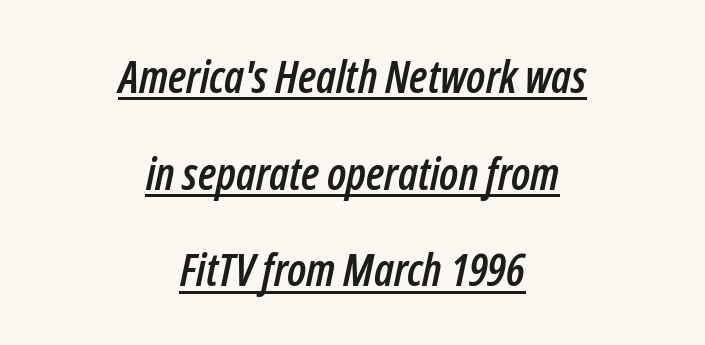
{"italic": "yes", "lean": "right", "slant_degrees": 12, "width": "condensed", "stroke_contrast": "low", "x_height": "medium", "monospaced": "no", "underline": "yes", "align": "center", "line_spacing": "loose", "line_spacing_ratio": 2.15, "letter_spacing": "normal", "letter_spacing_em": 0.0, "glyph_px": 45}
